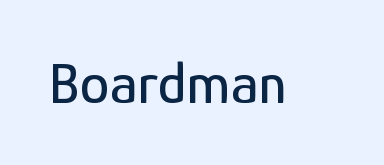
{"serif": "no", "italic": "no", "width": "condensed", "stroke_contrast": "low", "x_height": "medium", "monospaced": "no", "underline": "no", "letter_spacing": "normal", "letter_spacing_em": 0.0, "glyph_px": 59}
